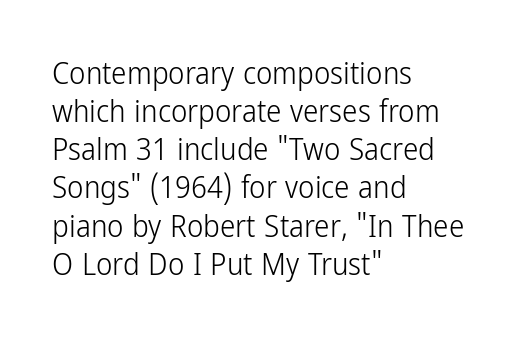
{"serif": "no", "italic": "no", "bold": "no", "weight": "light", "width": "condensed", "stroke_contrast": "low", "x_height": "medium", "monospaced": "no", "underline": "no", "align": "left", "line_spacing_ratio": 1.23, "letter_spacing": "normal", "letter_spacing_em": 0.0, "glyph_px": 31}
